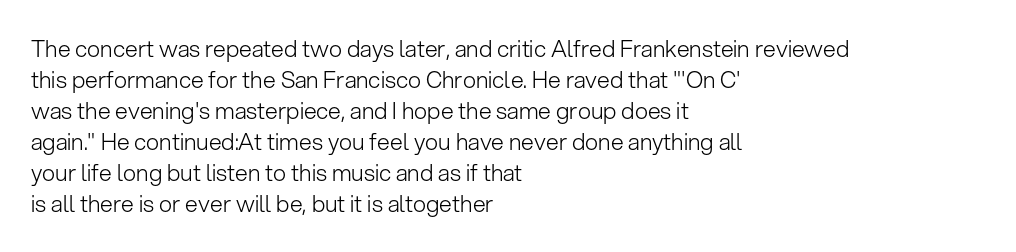
Q: Is the text bold? A: No.
Q: Is the text italic (slanted)? A: No, it is upright.
Q: Is the text underlined? A: No.
Q: How is the paragraph aligned? A: Left-aligned.
Q: Is the spacing between letters normal or unusually wide? A: Normal.
Q: Is the spacing between lines tight, normal or loose? A: Normal.
